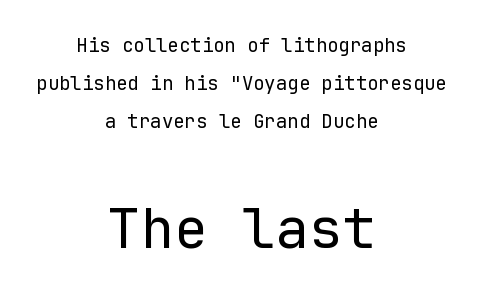
{"serif": "no", "italic": "no", "bold": "no", "weight": "regular", "width": "normal", "stroke_contrast": "low", "x_height": "medium", "monospaced": "yes", "underline": "no", "align": "center", "line_spacing": "loose", "line_spacing_ratio": 1.99, "letter_spacing": "normal", "letter_spacing_em": 0.0, "larger_block": "second", "size_ratio": 2.95, "glyph_px": 56}
